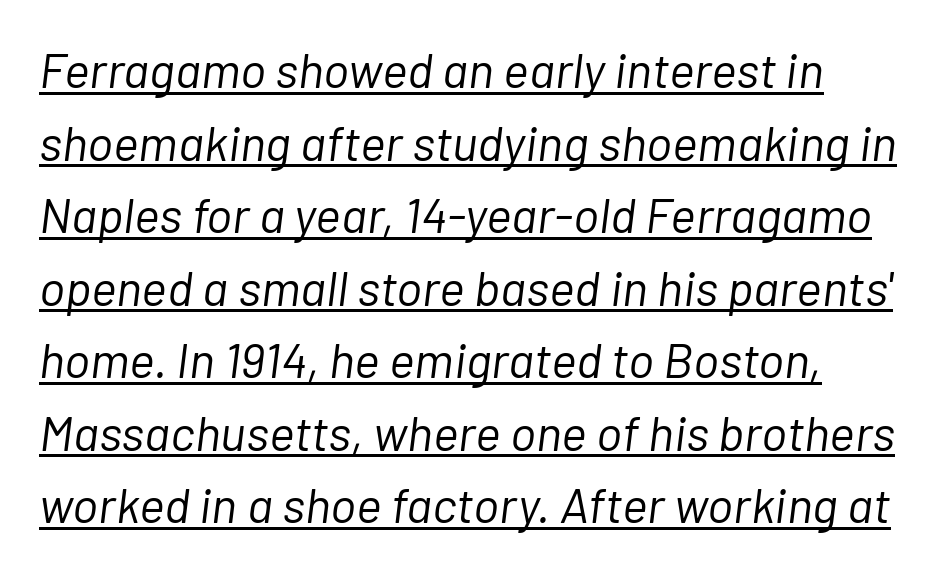
The letterforms sit at book weight or below. The face used here is proportionally spaced, like ordinary book or web type. The string is rendered with underlining switched on. Does the lettering tilt? It does — this is italic.
